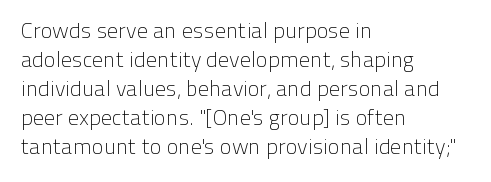
The image shows 22 px text type, upright; set left-aligned, normal line spacing (1.32x), normal letter spacing, not underlined.
